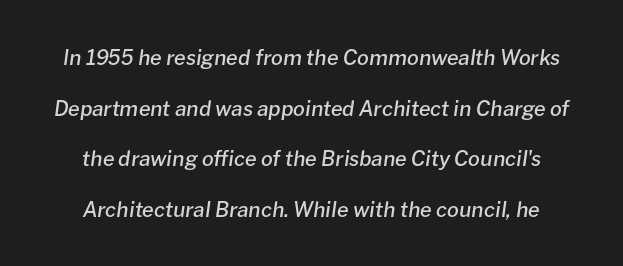
{"italic": "yes", "lean": "right", "slant_degrees": 8, "bold": "semi", "underline": "no", "line_spacing": "loose", "line_spacing_ratio": 2.41, "letter_spacing": "normal", "letter_spacing_em": 0.0, "glyph_px": 21}
